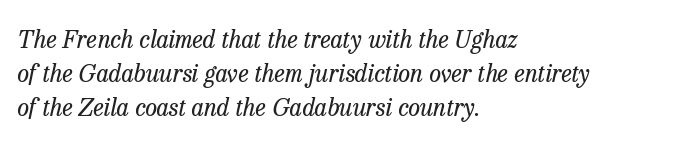
Q: Is the text bold? A: No.
Q: Is the text italic (slanted)? A: Yes, it leans right by about 13 degrees.
Q: Is the text underlined? A: No.
Q: How is the paragraph aligned? A: Left-aligned.
Q: Is the spacing between letters normal or unusually wide? A: Normal.
Q: Is the spacing between lines tight, normal or loose? A: Normal.
